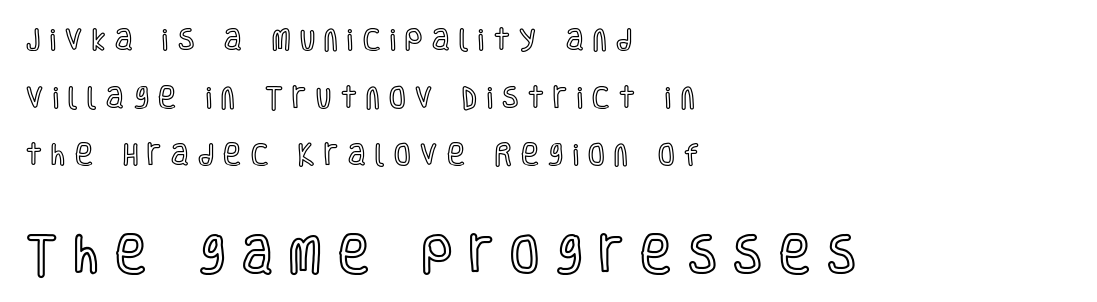
The image shows 42 px condensed type, upright; set left-aligned, loose line spacing (2.4x), unusually wide letter spacing (+0.4 em), not underlined; the second (bottom) block is 1.75x larger; a large x-height.
